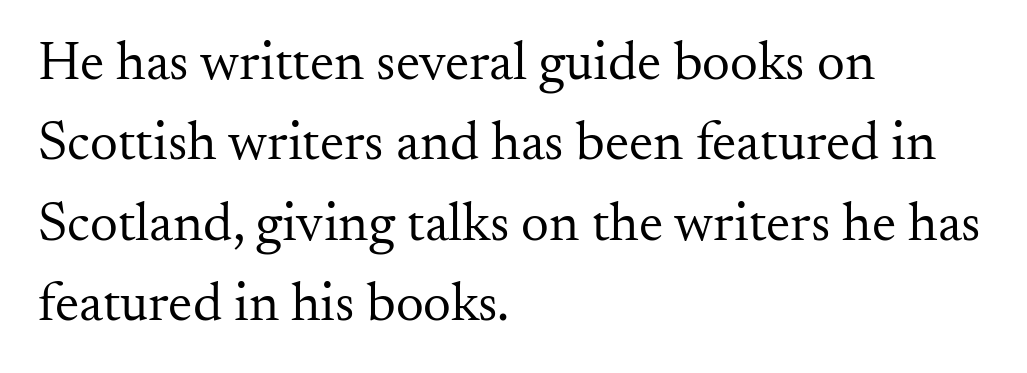
The letters sit at their default tracking, neither squeezed nor spread. This sample uses a serif face. Summary of weight: not heavy and not bold. The baseline area is clear.
